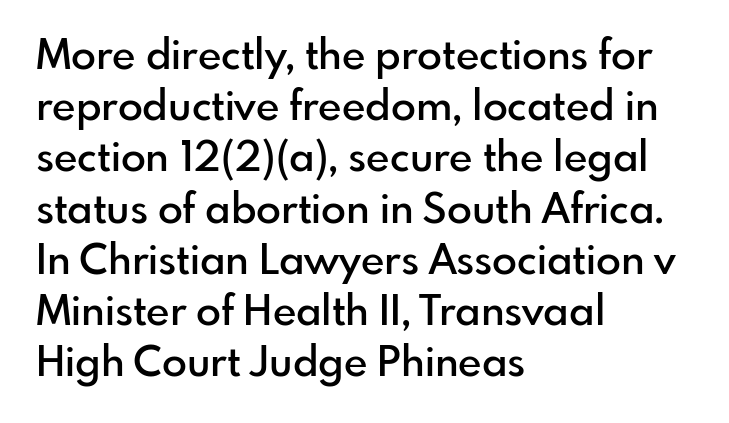
The image shows 41 px semibold sans-serif type, upright; set left-aligned, normal line spacing (1.25x), normal letter spacing, not underlined; low stroke contrast and a small x-height.
